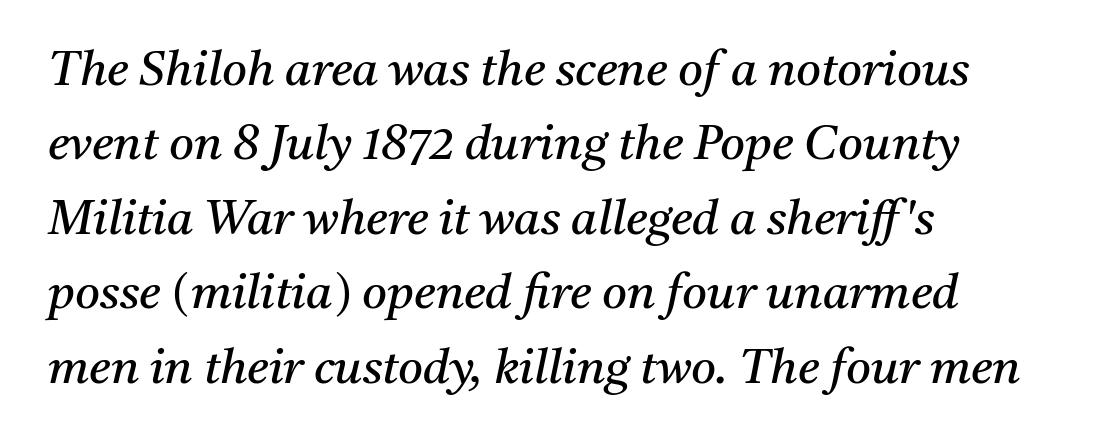
The image shows 48 px regular-weight serif type, italic (leaning right); set left-aligned, normal line spacing (1.55x), normal letter spacing, not underlined; medium stroke contrast and a medium x-height.
